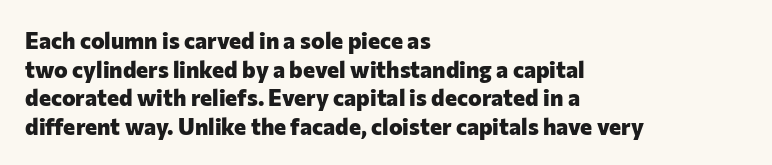
{"italic": "no", "bold": "yes", "underline": "no", "align": "left", "line_spacing_ratio": 1.24, "letter_spacing": "normal", "letter_spacing_em": 0.0, "glyph_px": 23}
